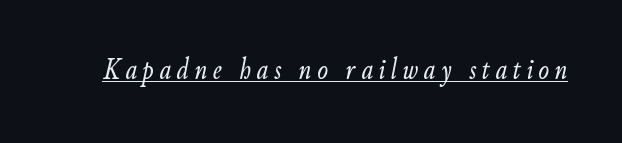
The image shows 32 px light, condensed type, italic (leaning right); set underlined; low stroke contrast and a small x-height.
